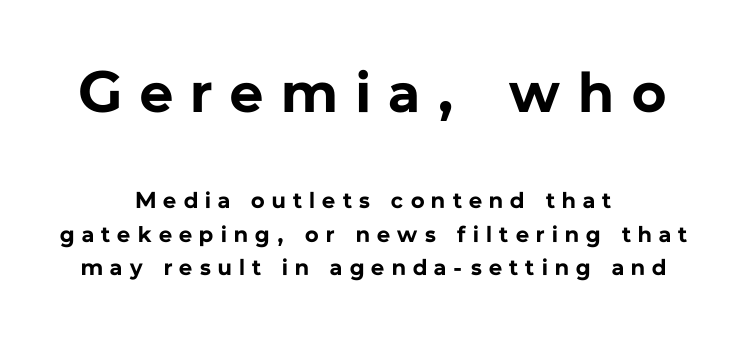
Q: Is the text bold? A: Yes.
Q: Is the text italic (slanted)? A: No, it is upright.
Q: Is the typeface a serif or a sans-serif typeface? A: Sans-serif.
Q: Is the text underlined? A: No.
Q: How is the paragraph aligned? A: Centered.
Q: Is the spacing between letters normal or unusually wide? A: Unusually wide.
Q: Is the spacing between lines tight, normal or loose? A: Normal.
Q: Which block of text is set in a larger size, the first (top) or the second (bottom)? A: The first (top) one.
Q: Width (condensed, normal, or wide)? A: Normal.
Q: Stroke contrast? A: Low.
Q: x-height? A: Medium.
Q: Monospaced? A: No.
